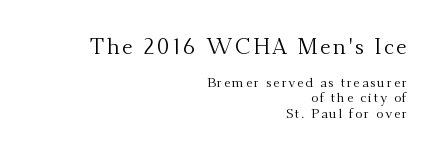
Layout note: lines flush right. Anything drawn beneath the words? Only blank space. If you squint, the top block still reads clearly — it's the larger of the two. The font's upright variant was chosen for this text. Horizontal bands of white between lines are thin slivers. This is not heavy type; no bold has been used.
